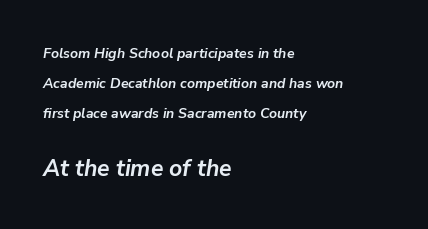
Its strokes are broad and dark, the hallmark of bold type. Underlining? Definitely not there. A typesetter would mark this as italic. The lower block of text is set noticeably larger than the block above it. This rendering leaves character spacing at its baseline value.
